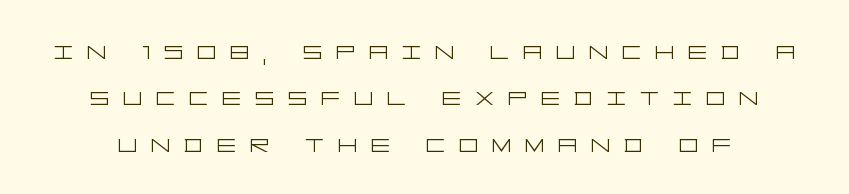
The image shows 30 px light, wide sans-serif type, upright; set normal line spacing (1.55x), unusually wide letter spacing (+0.46 em), not underlined; low stroke contrast and a large x-height.
